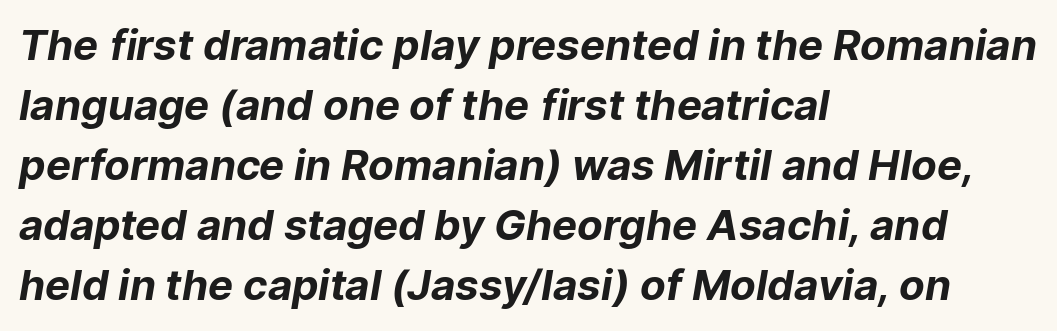
The image shows 42 px bold sans-serif type; set left-aligned, normal line spacing (1.43x), normal letter spacing, not underlined; low stroke contrast and a medium x-height.
